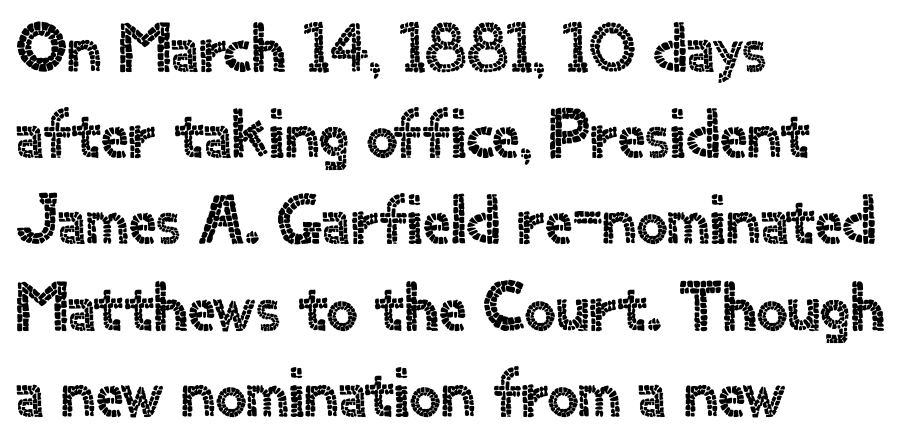
{"serif": "no", "italic": "no", "width": "normal", "x_height": "small", "monospaced": "no", "underline": "no", "align": "left", "line_spacing": "normal", "line_spacing_ratio": 1.25, "letter_spacing": "normal", "letter_spacing_em": 0.0, "glyph_px": 69}
